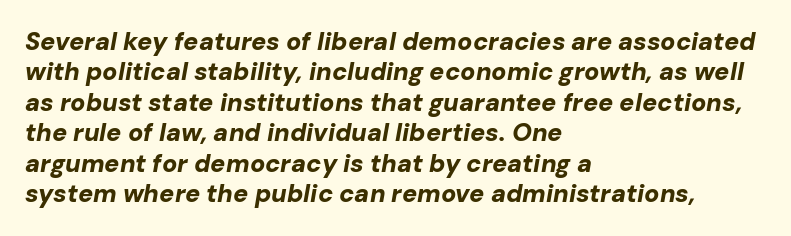
The image shows 25 px bold type, italic (leaning right); set left-aligned, line spacing 1.22x, normal letter spacing, not underlined.
